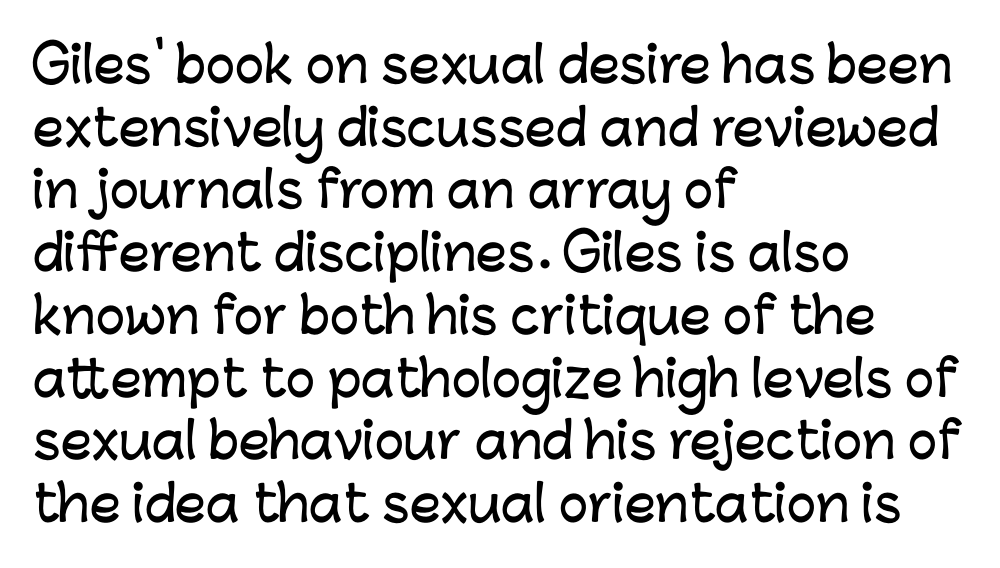
The passage shown is typeset with a sans-serif family. The foot of each line stays bare and open. Character widths vary here, with narrow letters taking less room than wide ones. The lettering holds an erect, upright posture throughout. Honestly, the letter spacing is just normal — you wouldn't notice it.
